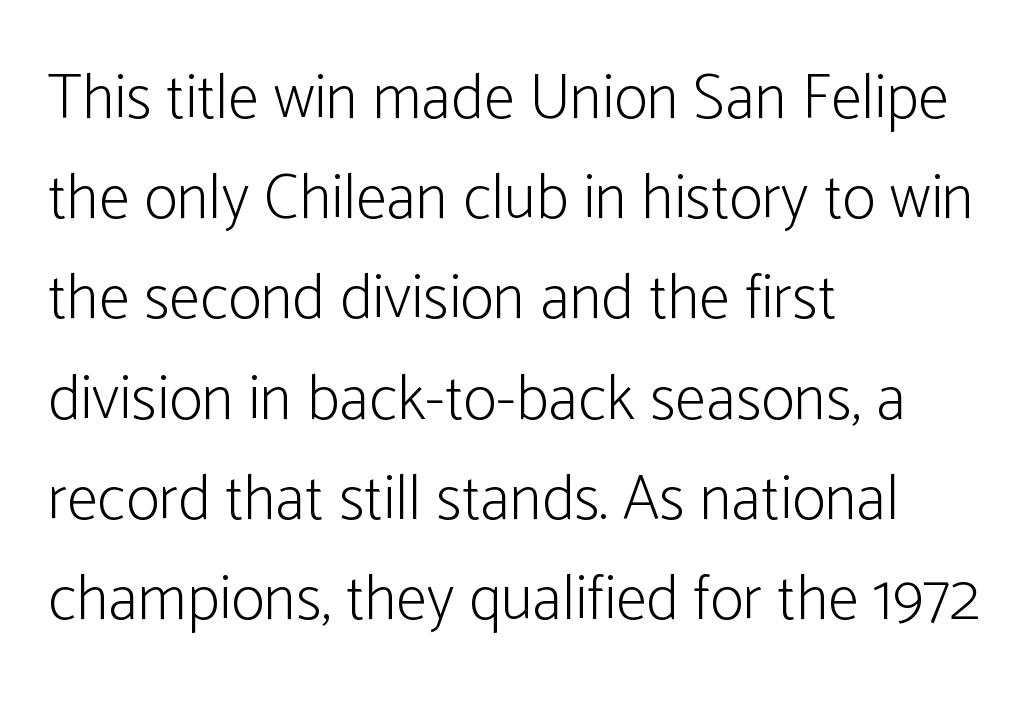
A bare baseline throughout the passage. The weight tops out at a normal text grade. No feet cap the strokes, marking this as sans-serif type. In terms of leading, this rendering sits right in the middle. The letters advance in unequal steps, a hallmark of proportional type. Notice how the passage keeps a crisp vertical edge on the left only.
